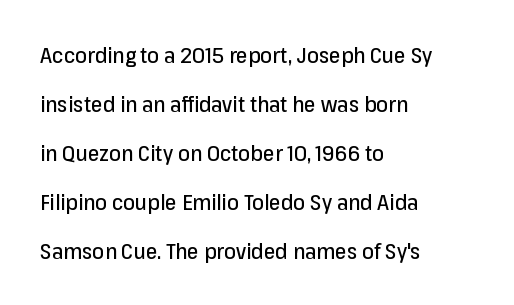
Q: Is the text italic (slanted)? A: No, it is upright.
Q: Is the text underlined? A: No.
Q: How is the paragraph aligned? A: Left-aligned.
Q: Is the spacing between letters normal or unusually wide? A: Normal.
Q: Is the spacing between lines tight, normal or loose? A: Loose.
